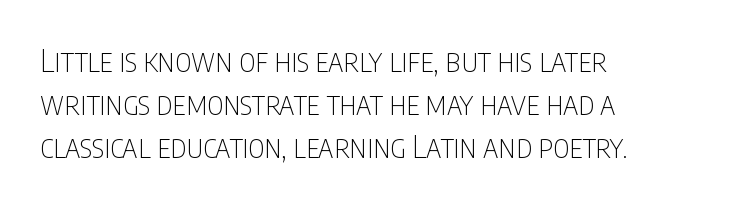
The image shows 31 px thin, condensed sans-serif type, upright; set left-aligned, normal line spacing (1.38x), normal letter spacing, not underlined; low stroke contrast and a large x-height.
